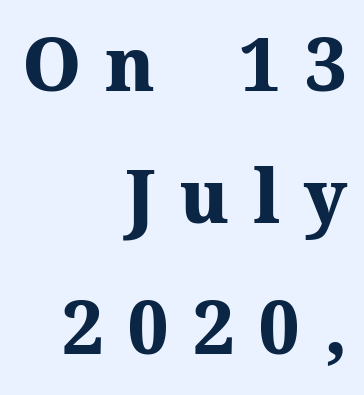
Q: Is the text bold? A: Yes.
Q: Is the text italic (slanted)? A: No, it is upright.
Q: Is the typeface a serif or a sans-serif typeface? A: Serif.
Q: Is the text underlined? A: No.
Q: How is the paragraph aligned? A: Right-aligned.
Q: Is the spacing between letters normal or unusually wide? A: Unusually wide.
Q: Width (condensed, normal, or wide)? A: Normal.
Q: Stroke contrast? A: Medium.
Q: x-height? A: Medium.
Q: Monospaced? A: No.
